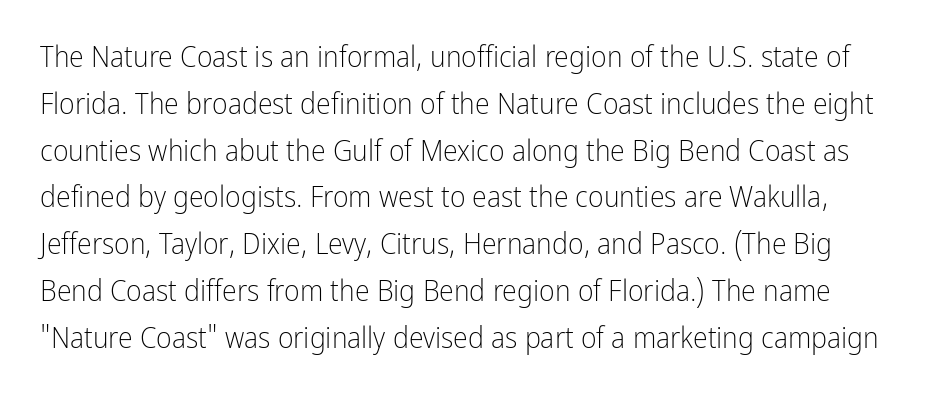
{"serif": "no", "italic": "no", "bold": "no", "weight": "light", "width": "condensed", "stroke_contrast": "low", "x_height": "medium", "monospaced": "no", "underline": "no", "line_spacing": "normal", "line_spacing_ratio": 1.56, "letter_spacing": "normal", "letter_spacing_em": 0.0, "glyph_px": 30}
